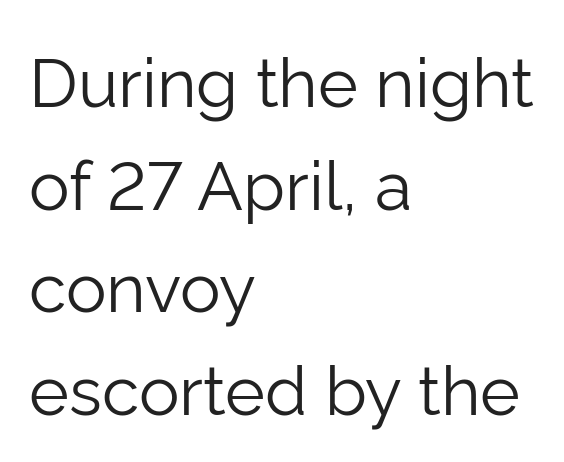
{"serif": "no", "italic": "no", "bold": "no", "weight": "light", "width": "normal", "stroke_contrast": "low", "x_height": "medium", "monospaced": "no", "underline": "no", "align": "left", "line_spacing": "normal", "line_spacing_ratio": 1.51, "letter_spacing": "normal", "letter_spacing_em": 0.0, "glyph_px": 68}
